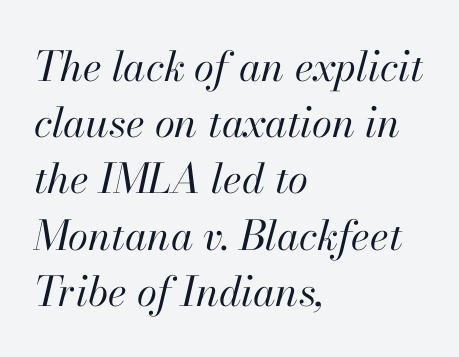
{"italic": "yes", "lean": "right", "slant_degrees": 13, "bold": "no", "weight": "regular", "width": "normal", "stroke_contrast": "high", "x_height": "small", "monospaced": "no", "underline": "no", "align": "left", "line_spacing": "normal", "line_spacing_ratio": 1.37, "letter_spacing": "normal", "letter_spacing_em": 0.0, "glyph_px": 41}
